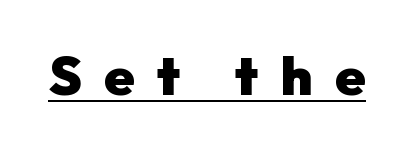
Tracking value appears strongly positive — letters spread wide. The text was rendered using a sans face with plain stroke endings. Does a line run under the words? Yes, clearly. Varying glyph widths throughout — classic text-font behaviour. Is there any slant? The stems are plumb.
